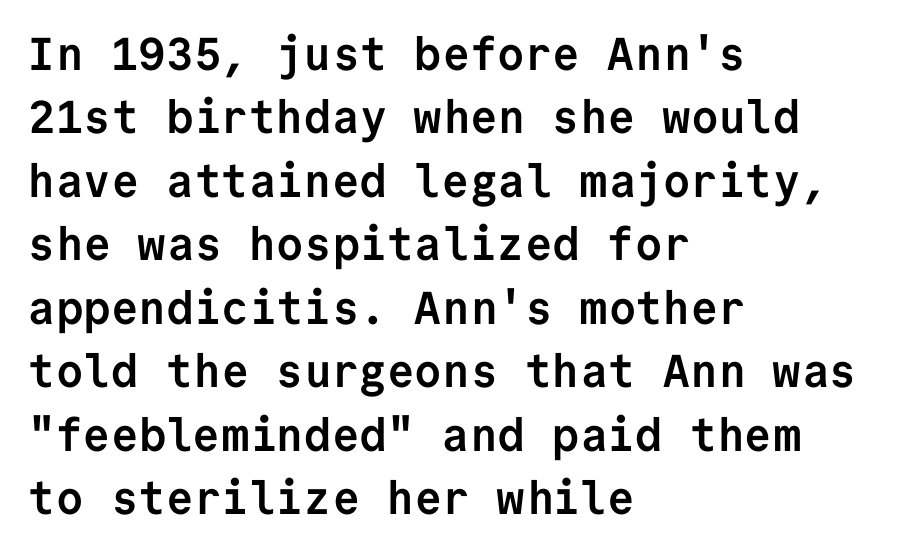
Q: Is the text bold? A: Yes.
Q: Is the text italic (slanted)? A: No, it is upright.
Q: Is the typeface a serif or a sans-serif typeface? A: Sans-serif.
Q: Is the text underlined? A: No.
Q: How is the paragraph aligned? A: Left-aligned.
Q: Is the spacing between letters normal or unusually wide? A: Normal.
Q: Is the spacing between lines tight, normal or loose? A: Normal.
Q: Width (condensed, normal, or wide)? A: Normal.
Q: Stroke contrast? A: Low.
Q: x-height? A: Medium.
Q: Monospaced? A: Yes.
